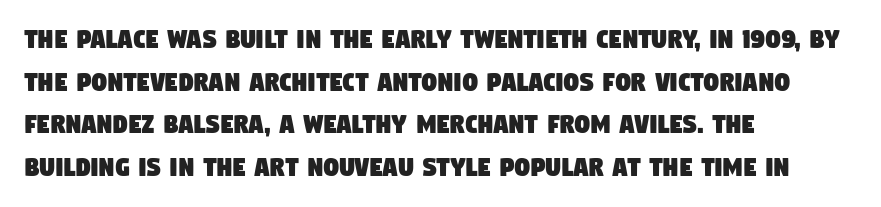
Q: Is the typeface a serif or a sans-serif typeface? A: Sans-serif.
Q: Is the text underlined? A: No.
Q: How is the paragraph aligned? A: Left-aligned.
Q: Is the spacing between letters normal or unusually wide? A: Normal.
Q: Is the spacing between lines tight, normal or loose? A: Normal.
Q: Width (condensed, normal, or wide)? A: Condensed.
Q: Stroke contrast? A: Low.
Q: x-height? A: Large.
Q: Monospaced? A: No.
